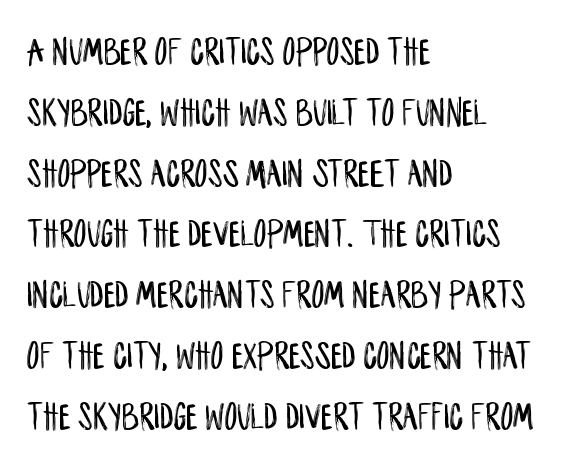
The image shows 40 px condensed sans-serif type, upright; set left-aligned, normal line spacing (1.52x), normal letter spacing, not underlined; low stroke contrast and a large x-height.
